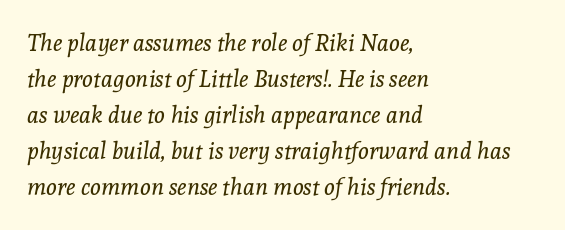
Stems here are at most as thick as an everyday book face. Standard letterfit; no display-style spreading of the glyphs. One glance says typical: line gaps are just what's usual. One-word summary of the alignment: left. Slant detected: the letters are inclined. Lines of text with bare space underneath.
